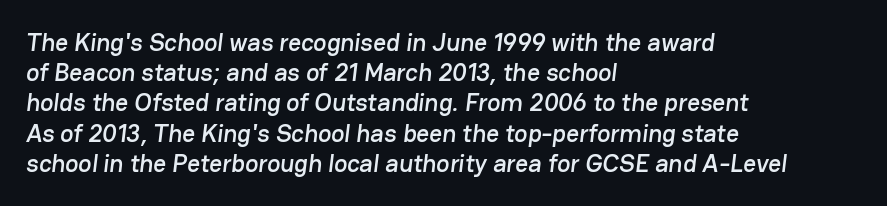
The image shows 25 px text type; set left-aligned, line spacing 1.21x, normal letter spacing, not underlined.
